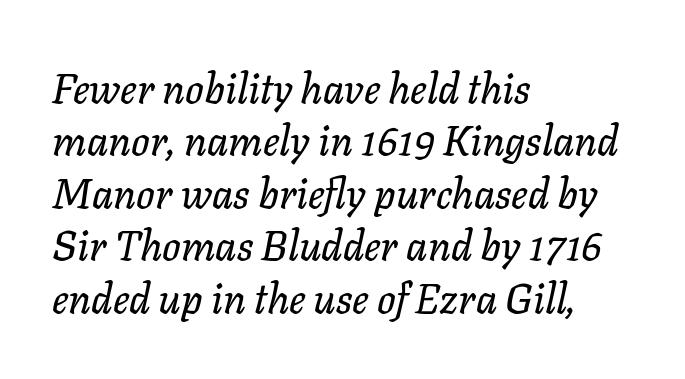
Q: Is the text italic (slanted)? A: Yes, it leans right by about 11 degrees.
Q: Is the text underlined? A: No.
Q: How is the paragraph aligned? A: Left-aligned.
Q: Is the spacing between letters normal or unusually wide? A: Normal.
Q: Is the spacing between lines tight, normal or loose? A: Normal.
Q: Width (condensed, normal, or wide)? A: Normal.
Q: Stroke contrast? A: Low.
Q: x-height? A: Medium.
Q: Monospaced? A: No.
